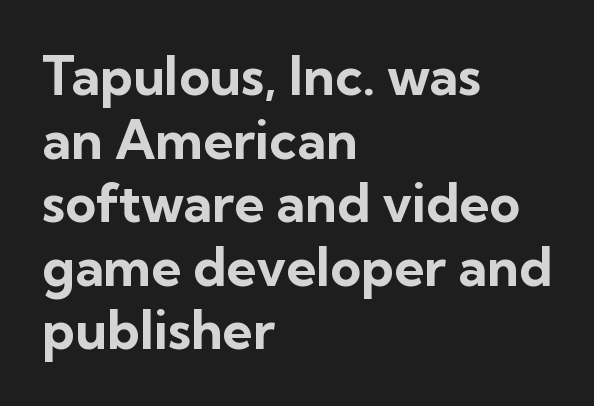
Weight check: bold — yes, fully. The font family rendered here belongs to the sans-serif group. Default kerning and tracking; the words read as compact shapes. Left-aligned paragraph, ragged on the right. The strip under each line holds only bare page.
